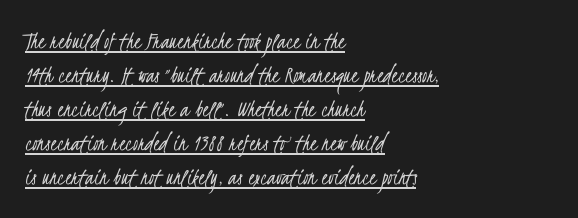
The image shows 25 px text type; set left-aligned, normal line spacing (1.36x), normal letter spacing, underlined.
